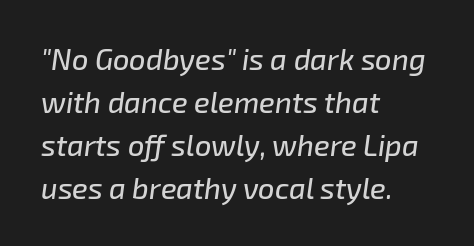
{"italic": "yes", "lean": "right", "slant_degrees": 8, "width": "normal", "stroke_contrast": "low", "x_height": "medium", "monospaced": "no", "underline": "no", "align": "left", "line_spacing": "normal", "line_spacing_ratio": 1.48, "letter_spacing": "normal", "letter_spacing_em": 0.0, "glyph_px": 29}
